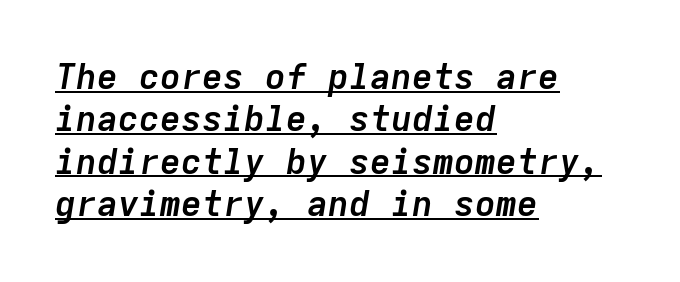
{"italic": "yes", "lean": "right", "slant_degrees": 9, "bold": "yes", "weight": "semibold", "width": "normal", "stroke_contrast": "low", "x_height": "medium", "monospaced": "yes", "underline": "yes", "align": "left", "line_spacing_ratio": 1.21, "letter_spacing": "normal", "letter_spacing_em": 0.0, "glyph_px": 35}
